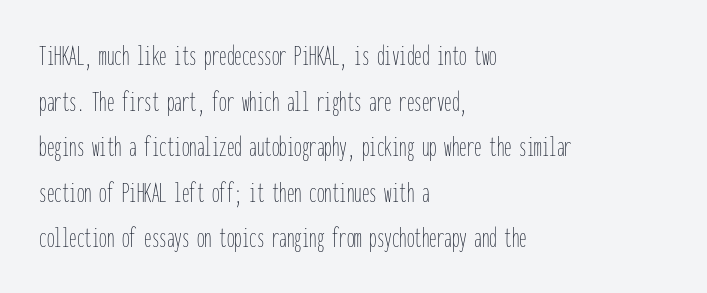
{"italic": "no", "bold": "no", "weight": "thin", "width": "condensed", "stroke_contrast": "low", "x_height": "medium", "monospaced": "yes", "underline": "no", "align": "left", "line_spacing": "normal", "line_spacing_ratio": 1.52, "letter_spacing": "normal", "letter_spacing_em": 0.0, "glyph_px": 30}
